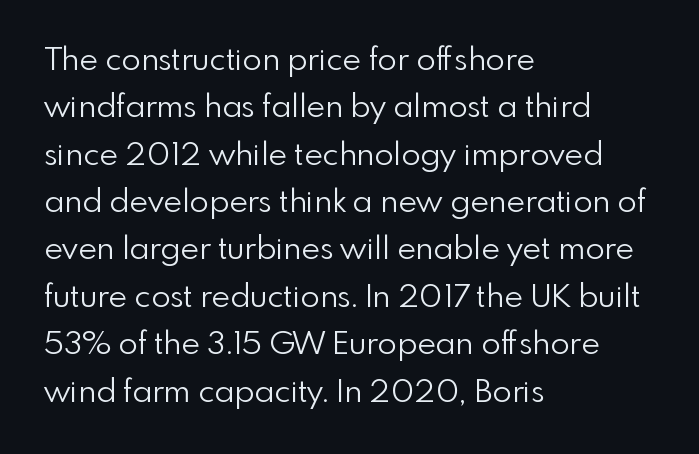
Check under the words: just untouched page. Vertically, the passage feels balanced, rows spaced as you'd expect. Every character sits straight up, as roman type does. Nope, no serifs anywhere on these letters. Looks like regular typesetting: each glyph gets only the width it needs. The rag falls on the right side of this text block.
